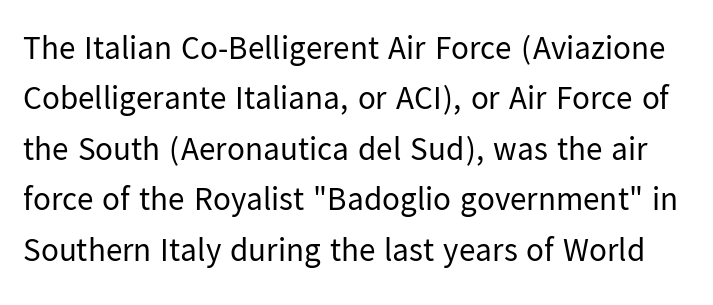
Spacing verdict: proportional, widths tailored to each character. Weight class: somewhere from thin through regular. Rows of type keep a routine distance in the vertical direction. Posture: vertical.
